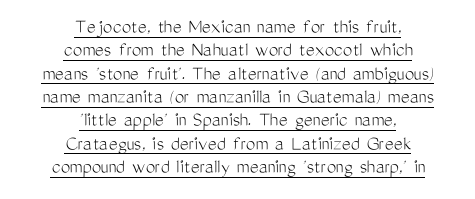
Letter spacing: default. Caption: lettering with a line underneath. Teacher's note: observe the equal gaps on both sides — that is centered alignment. Vertical spacing — tight.
